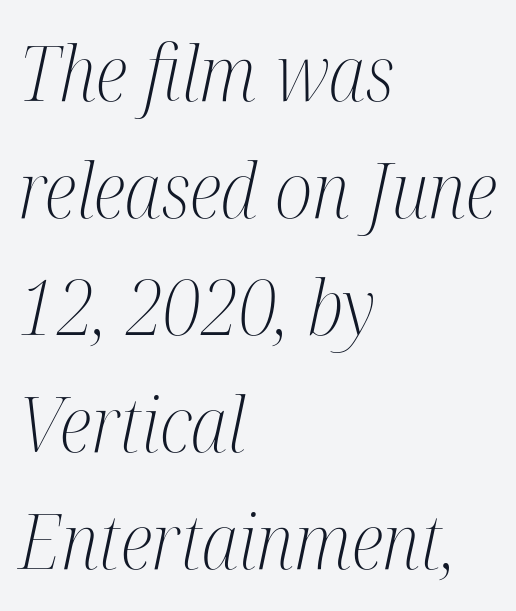
The face used here is proportionally spaced, like ordinary book or web type. Regarding serifs, this sample has them. Heft: none added — not bold. There is no visible air inserted between adjacent glyphs.
